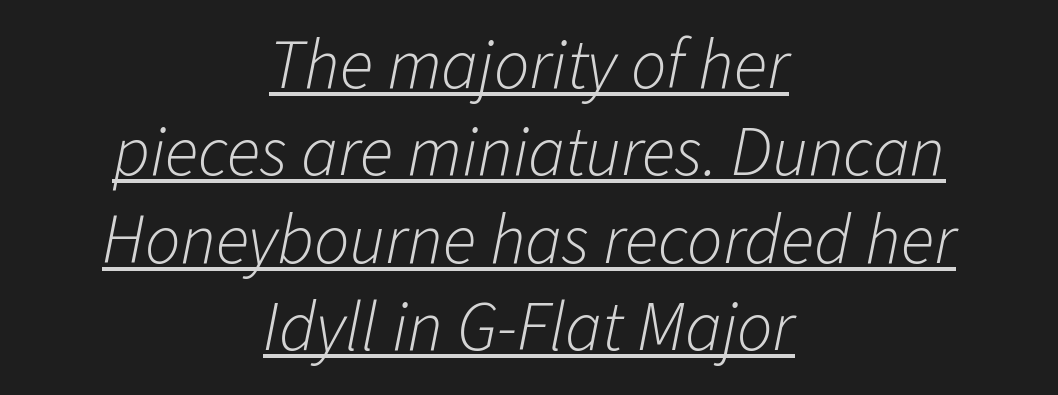
Posture: slanted. The letters sit at their default tracking, neither squeezed nor spread. Alignment: centered. The passage shown is typed in a proportional face where columns would drift. Think standard paragraph weight, or any step lighter than that.
